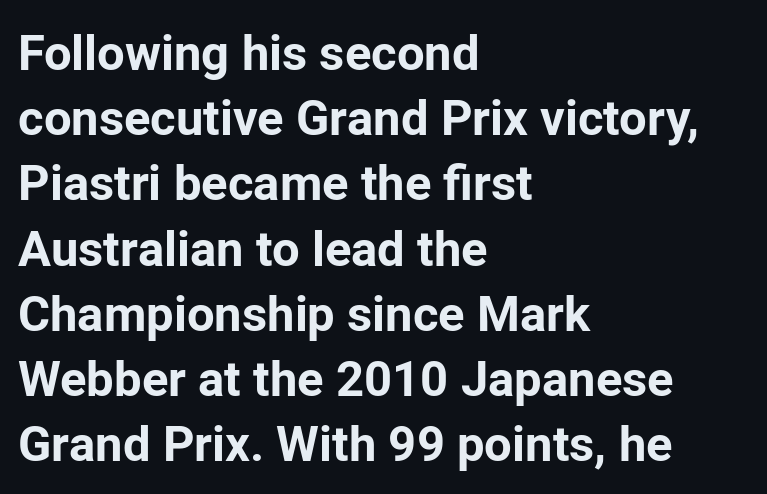
The image shows 49 px bold sans-serif type, upright; set left-aligned, normal line spacing (1.33x), normal letter spacing, not underlined; low stroke contrast and a medium x-height.
